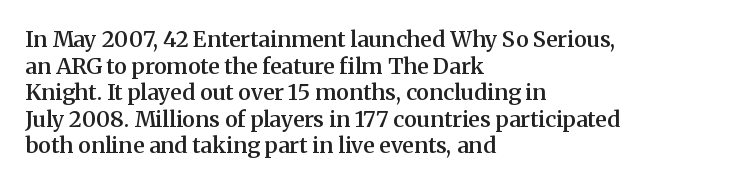
The image shows 22 px text type, upright; set left-aligned, line spacing 1.21x, normal letter spacing, not underlined.
